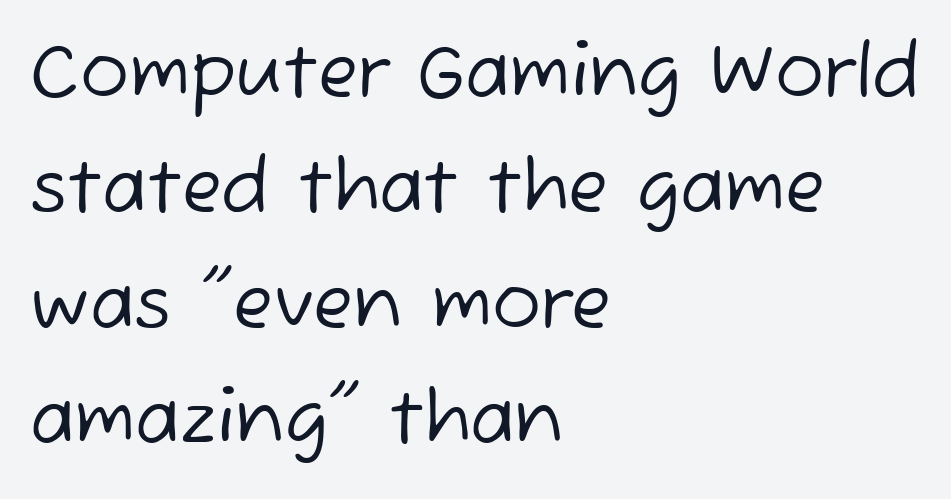
{"serif": "no", "bold": "no", "weight": "regular", "width": "normal", "stroke_contrast": "low", "x_height": "medium", "monospaced": "no", "underline": "no", "align": "left", "line_spacing": "normal", "line_spacing_ratio": 1.58, "letter_spacing": "normal", "letter_spacing_em": 0.0, "glyph_px": 73}
